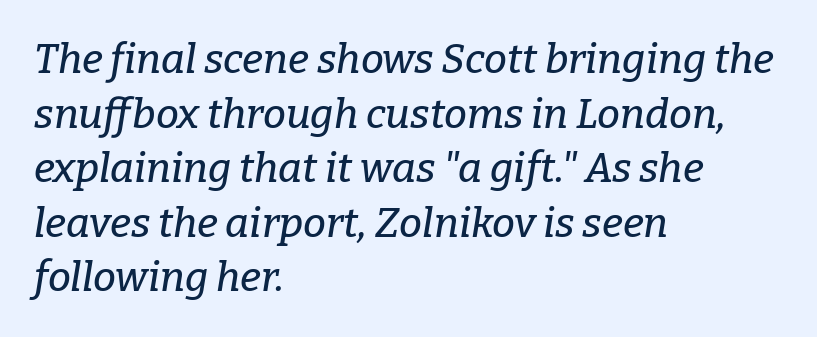
{"serif": "yes", "italic": "yes", "lean": "right", "slant_degrees": 9, "width": "normal", "stroke_contrast": "low", "x_height": "medium", "monospaced": "no", "underline": "no", "align": "left", "line_spacing": "normal", "line_spacing_ratio": 1.33, "letter_spacing": "normal", "letter_spacing_em": 0.0, "glyph_px": 41}
